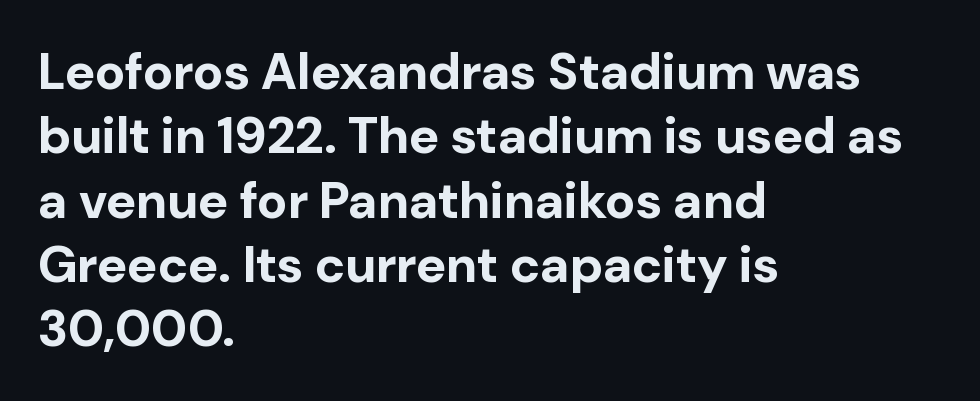
Q: Is the text bold? A: Yes.
Q: Is the text italic (slanted)? A: No, it is upright.
Q: Is the typeface a serif or a sans-serif typeface? A: Sans-serif.
Q: Is the text underlined? A: No.
Q: How is the paragraph aligned? A: Left-aligned.
Q: Is the spacing between letters normal or unusually wide? A: Normal.
Q: Is the spacing between lines tight, normal or loose? A: Normal.
Q: Width (condensed, normal, or wide)? A: Normal.
Q: Stroke contrast? A: Low.
Q: x-height? A: Medium.
Q: Monospaced? A: No.
